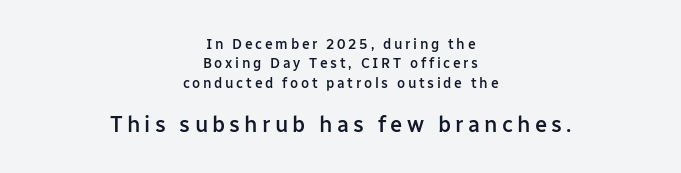
Scale increases going downward across the two blocks. The letters are semibold — heavier than regular but short of a full bold. Vertical spacing — default. The text block is weighted toward neither margin, spreading evenly from the middle. The area under the type is left untouched.
